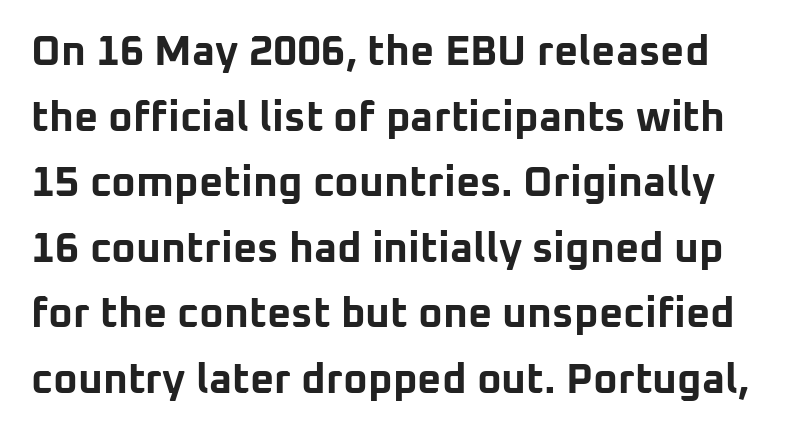
Q: Is the text bold? A: Yes.
Q: Is the text italic (slanted)? A: No, it is upright.
Q: Is the typeface a serif or a sans-serif typeface? A: Sans-serif.
Q: Is the text underlined? A: No.
Q: Is the spacing between letters normal or unusually wide? A: Normal.
Q: Is the spacing between lines tight, normal or loose? A: Normal.
Q: Width (condensed, normal, or wide)? A: Normal.
Q: Stroke contrast? A: Low.
Q: x-height? A: Medium.
Q: Monospaced? A: No.
